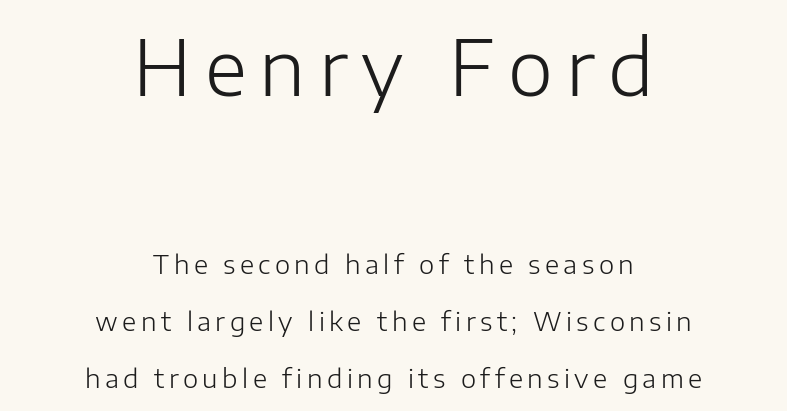
The image shows 77 px light sans-serif type, upright; set centered, loose line spacing (2.2x), not underlined; the first (top) block is 2.96x larger; low stroke contrast and a medium x-height.
